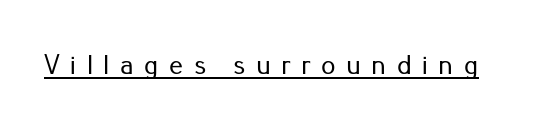
Proportional: the letters do not fall into vertical columns. It's the straight-up-and-down kind of type. The face used here is a sans, in the tradition of grotesques and geometrics. These lines have a slow, spaced-out rhythm from letter to letter. Descenders here cross a horizontal rule under the line.
